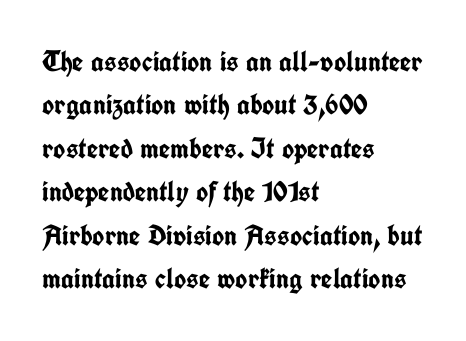
The image shows 29 px semibold, condensed sans-serif type, upright; set left-aligned, normal line spacing (1.5x), normal letter spacing, not underlined; low stroke contrast and a medium x-height.
